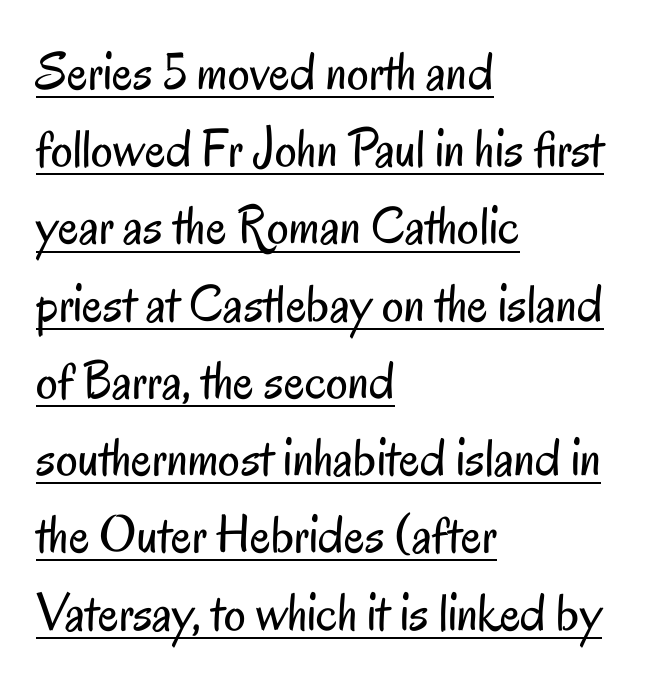
Honestly, the row spacing looks completely unremarkable. Nothing heavy about these letters — not bold at all. A typesetter would label this face a sans. Between one letter and the next there's only the usual sliver of space.
